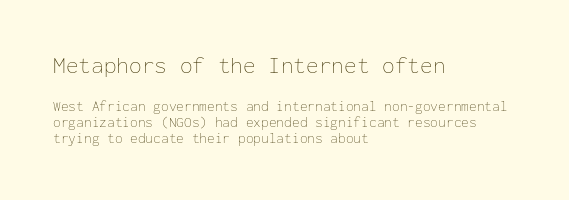
{"italic": "no", "bold": "no", "underline": "no", "align": "left", "line_spacing": "tight", "line_spacing_ratio": 1.15, "letter_spacing": "normal", "letter_spacing_em": 0.0, "larger_block": "first", "size_ratio": 1.64, "glyph_px": 23}
